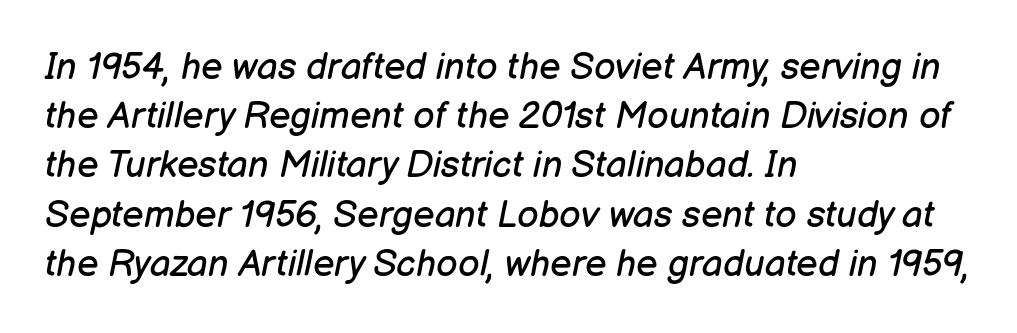
{"italic": "yes", "lean": "right", "slant_degrees": 12, "bold": "no", "weight": "regular", "width": "normal", "stroke_contrast": "low", "x_height": "medium", "monospaced": "no", "underline": "no", "align": "left", "line_spacing": "normal", "line_spacing_ratio": 1.33, "letter_spacing": "normal", "letter_spacing_em": 0.0, "glyph_px": 37}
